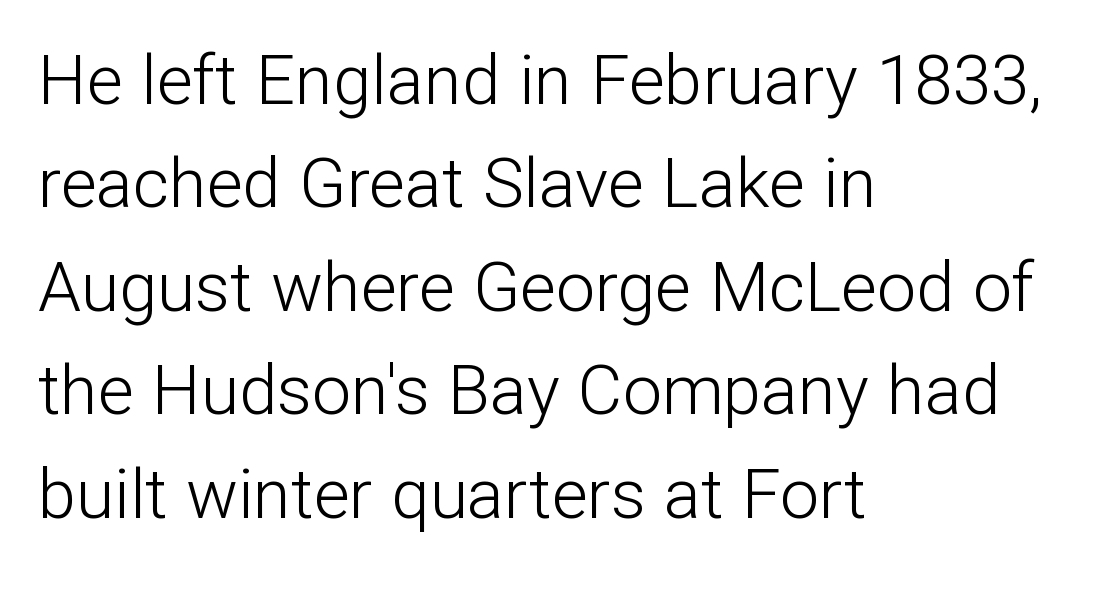
The axis of the letterforms is exactly vertical. Leftover space on each line is placed entirely after the last word. Clear beneath every line of the passage. Nothing unusual about the tracking: characters are spaced as the font intends.
